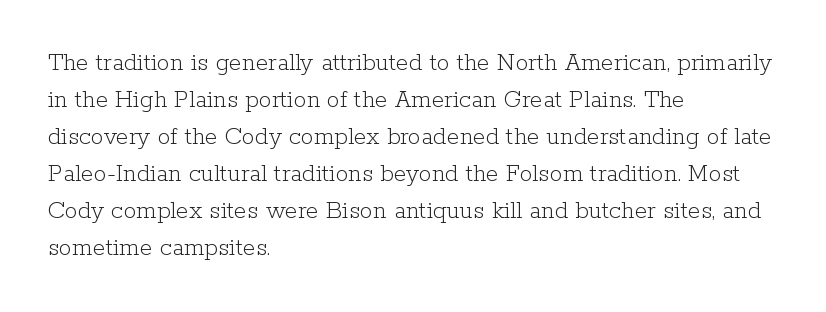
{"italic": "no", "bold": "no", "underline": "no", "align": "left", "line_spacing": "normal", "line_spacing_ratio": 1.42, "letter_spacing": "normal", "letter_spacing_em": 0.0, "glyph_px": 26}
